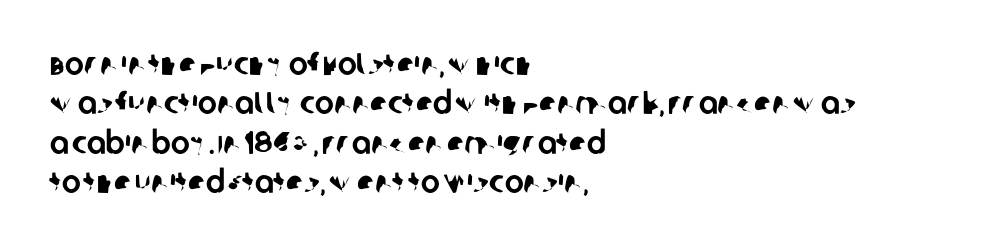
The image shows 32 px sans-serif type; set left-aligned, line spacing 1.23x, normal letter spacing, not underlined; low stroke contrast and a large x-height.
